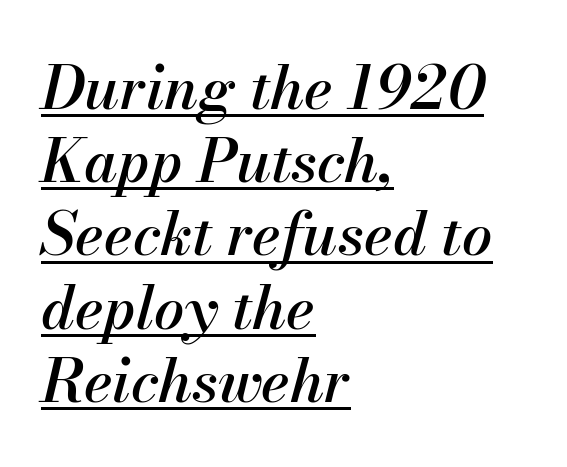
The image shows 60 px text type, italic (leaning right); set left-aligned, line spacing 1.22x, normal letter spacing, underlined; medium stroke contrast and a small x-height.
